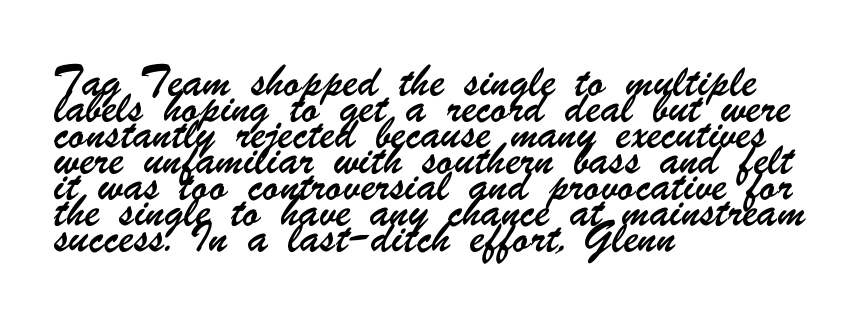
Q: Is the text underlined? A: No.
Q: How is the paragraph aligned? A: Left-aligned.
Q: Is the spacing between letters normal or unusually wide? A: Normal.
Q: Is the spacing between lines tight, normal or loose? A: Normal.
